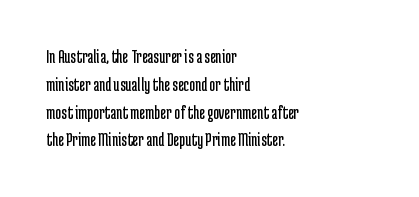
Nothing heavy about these letters — not bold at all. Compared with a centered layout, this one pins lines to the left instead. Spacing between characters is what you'd get straight out of the box. Posture: vertical. Anything drawn beneath the words? Only blank space.
